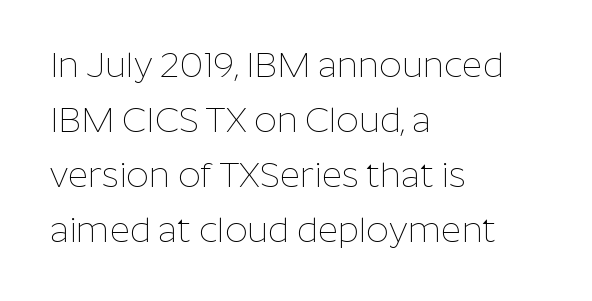
The image shows 35 px thin sans-serif type, upright; set left-aligned, normal line spacing (1.57x), normal letter spacing, not underlined; low stroke contrast and a medium x-height.
